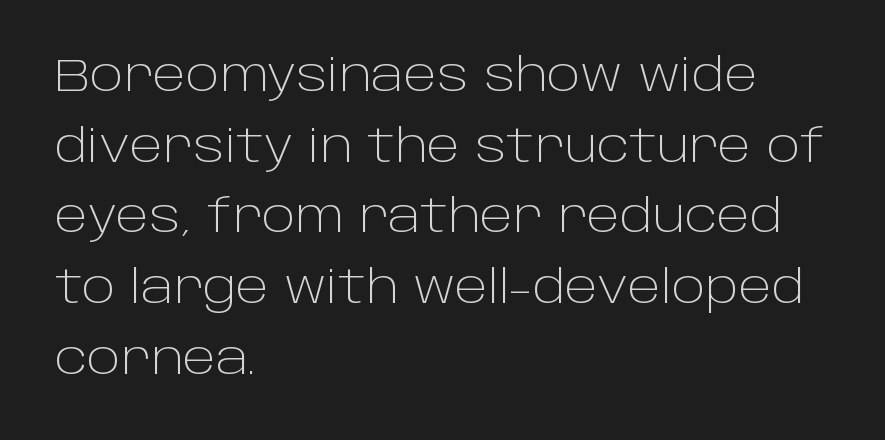
{"serif": "no", "italic": "no", "bold": "no", "weight": "light", "width": "normal", "stroke_contrast": "low", "x_height": "large", "monospaced": "no", "underline": "no", "align": "left", "line_spacing": "normal", "line_spacing_ratio": 1.57, "letter_spacing": "normal", "letter_spacing_em": 0.0, "glyph_px": 45}
